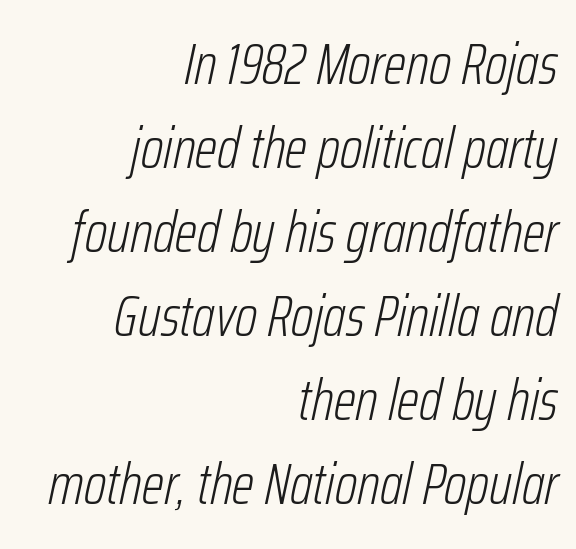
The image shows 58 px light, condensed type, italic (leaning right); set right-aligned, normal line spacing (1.45x), normal letter spacing, not underlined; low stroke contrast and a medium x-height.
